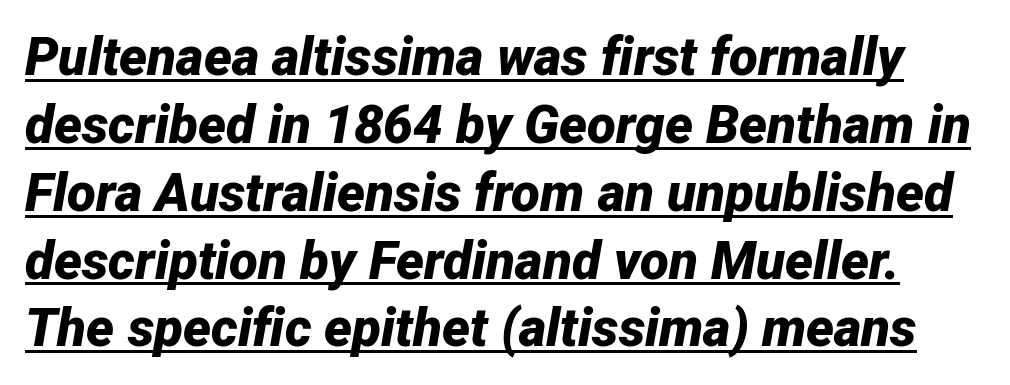
Q: Is the text bold? A: Yes.
Q: Is the text italic (slanted)? A: Yes, it leans right by about 12 degrees.
Q: Is the text underlined? A: Yes.
Q: Is the spacing between letters normal or unusually wide? A: Normal.
Q: Is the spacing between lines tight, normal or loose? A: Normal.
Q: Width (condensed, normal, or wide)? A: Normal.
Q: Stroke contrast? A: Low.
Q: x-height? A: Medium.
Q: Monospaced? A: No.
